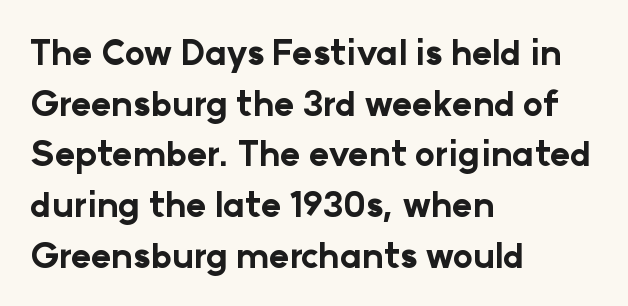
Regarding serifs, this sample does without them. This is the regular roman posture of the typeface. In terms of letterspacing, this is plain default setting. This sample is left-justified, so line endings fall wherever the words run out. The rendering uses natural spacing where letterforms have individual widths.
